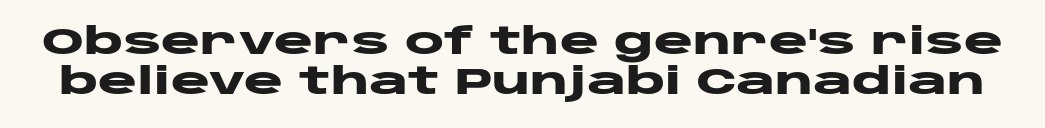
{"serif": "no", "italic": "no", "bold": "yes", "weight": "heavy", "width": "wide", "stroke_contrast": "low", "x_height": "large", "monospaced": "no", "underline": "no", "line_spacing": "tight", "line_spacing_ratio": 1.09, "letter_spacing": "normal", "letter_spacing_em": 0.0, "glyph_px": 37}
